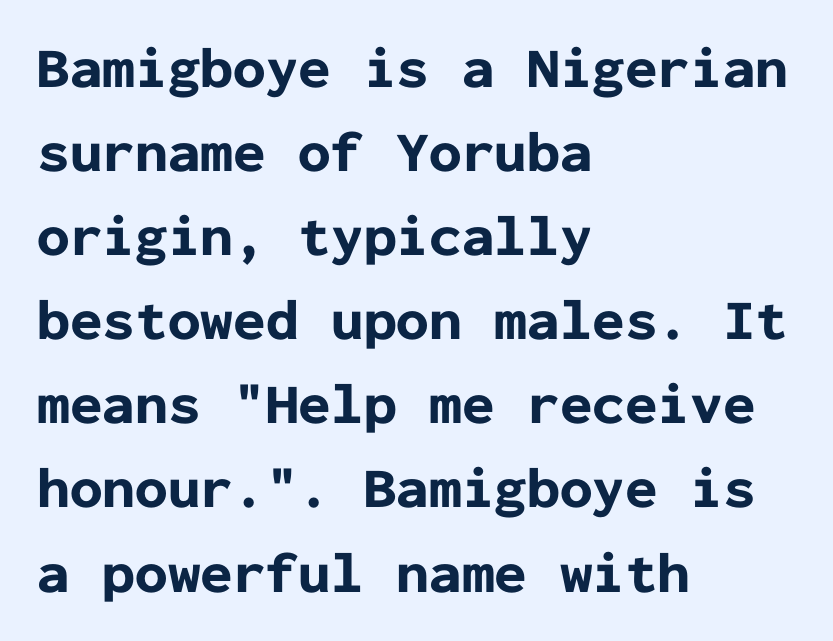
The image shows 58 px bold sans-serif type, upright, monospaced; set left-aligned, normal line spacing (1.45x), normal letter spacing, not underlined; low stroke contrast and a medium x-height.
